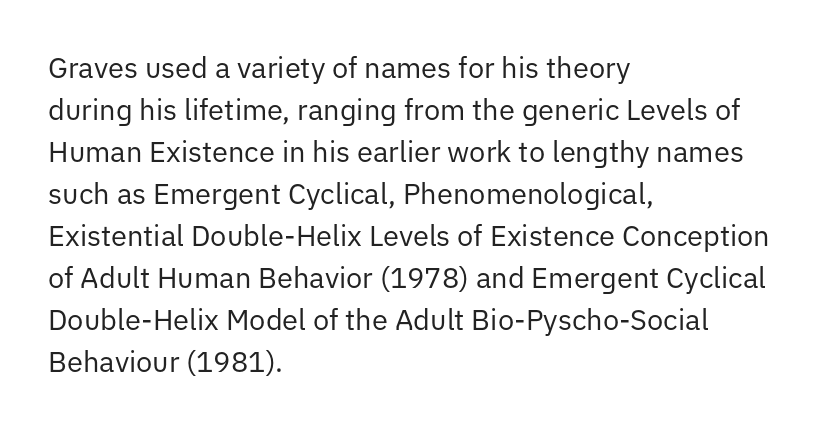
{"serif": "no", "italic": "no", "bold": "no", "weight": "regular", "width": "normal", "stroke_contrast": "low", "x_height": "medium", "monospaced": "no", "underline": "no", "align": "left", "line_spacing": "normal", "line_spacing_ratio": 1.45, "letter_spacing": "normal", "letter_spacing_em": 0.0, "glyph_px": 29}
